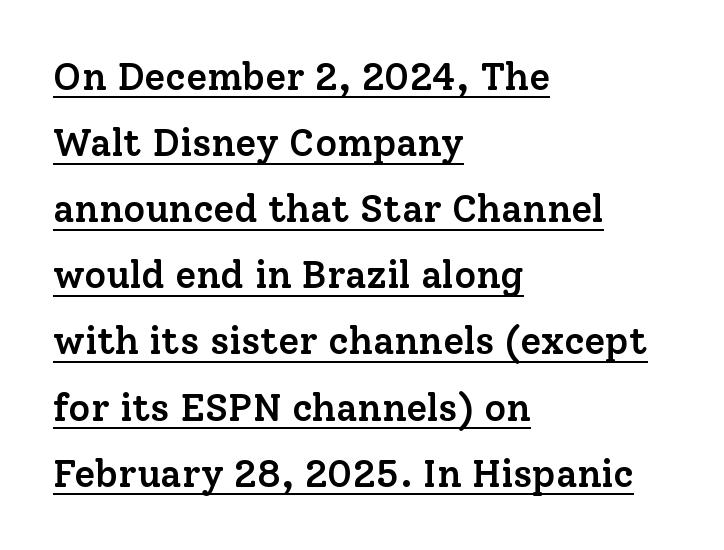
{"serif": "yes", "italic": "no", "bold": "semi", "weight": "semibold", "width": "normal", "stroke_contrast": "low", "x_height": "medium", "monospaced": "no", "underline": "yes", "align": "left", "line_spacing_ratio": 1.74, "letter_spacing": "normal", "letter_spacing_em": 0.0, "glyph_px": 38}
